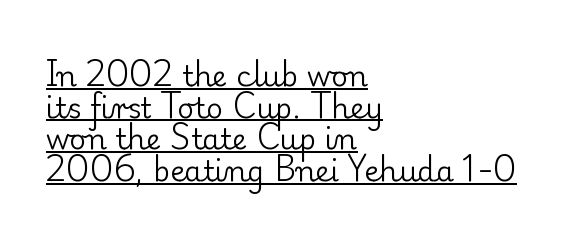
{"serif": "yes", "italic": "no", "bold": "no", "weight": "regular", "width": "normal", "stroke_contrast": "low", "x_height": "small", "monospaced": "no", "underline": "yes", "align": "left", "line_spacing": "tight", "line_spacing_ratio": 1.09, "letter_spacing": "normal", "letter_spacing_em": 0.0, "glyph_px": 29}
